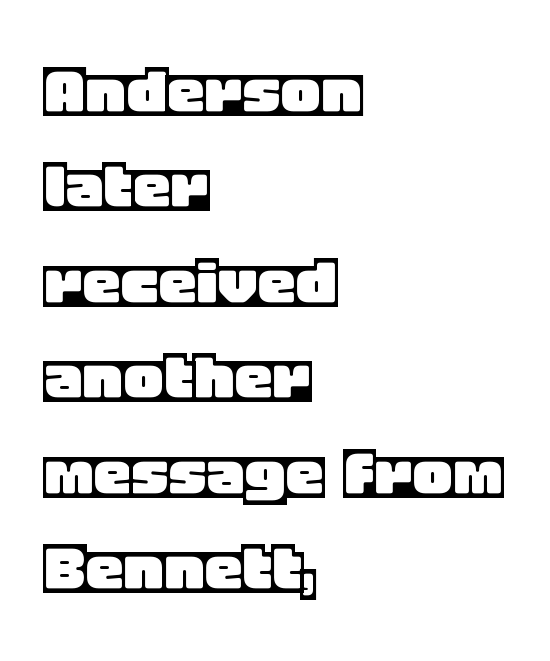
Upright lettering throughout. A typesetter would call this proportional, since set widths differ per character. The rendering anchors every line to the left-hand side. The line texture is even and compact thanks to regular tracking. Each row of text sits above clean, open space.
